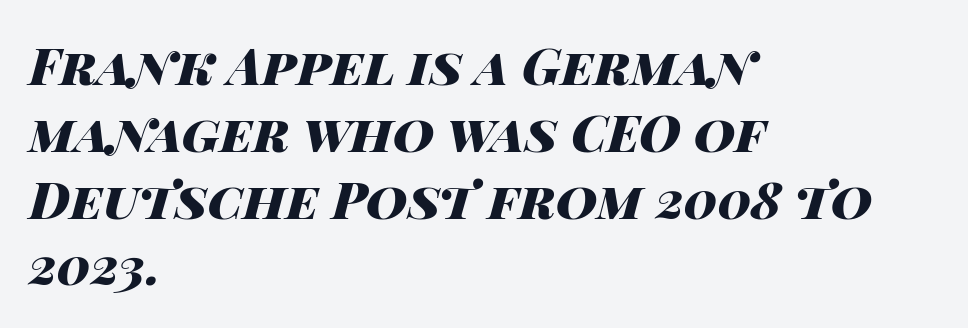
The text block is weighted toward the left margin, trailing off unevenly rightward. Plain, unruled lines of type. Regular leading. Think of a printed novel: that variable character pitch is what you see here. Plenty of ink on the page — the face is bold. Glyph-to-glyph distance matches everyday printed text.
